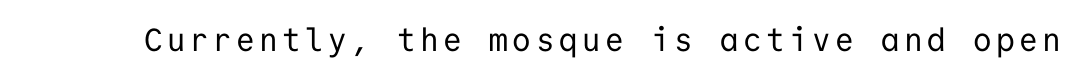
Anything drawn beneath the words? Only blank space. This sample has the even, mechanical cadence of fixed-width lettering. When letters stand straight like this, we call the style roman or upright. Grotesque or geometric, the face here clearly has no serifs. Heft: none added — not bold.
